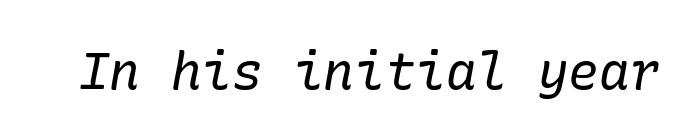
The passage shown is not underscored anywhere. On a weight scale, this lands at 450 or below. In terms of letterspacing, this is plain default setting. Notice how the stems are inclined rather than vertical — that's the hallmark of italics.
